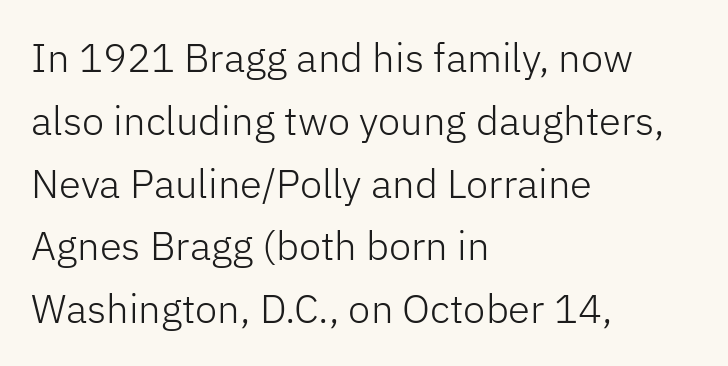
The image shows 40 px light sans-serif type, upright; set left-aligned, normal line spacing (1.57x), normal letter spacing, not underlined; low stroke contrast and a medium x-height.
